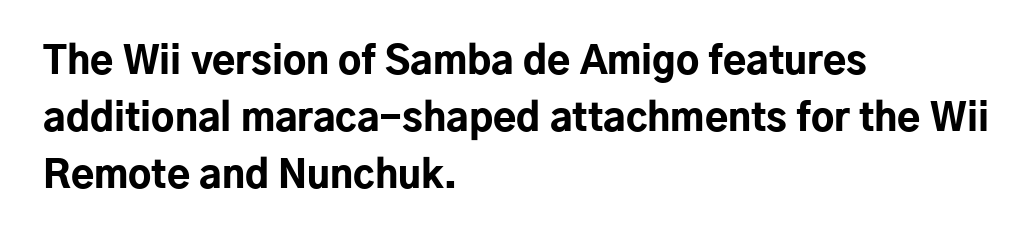
The image shows 38 px bold sans-serif type, upright; set left-aligned, normal line spacing (1.5x), normal letter spacing, not underlined; low stroke contrast and a medium x-height.
